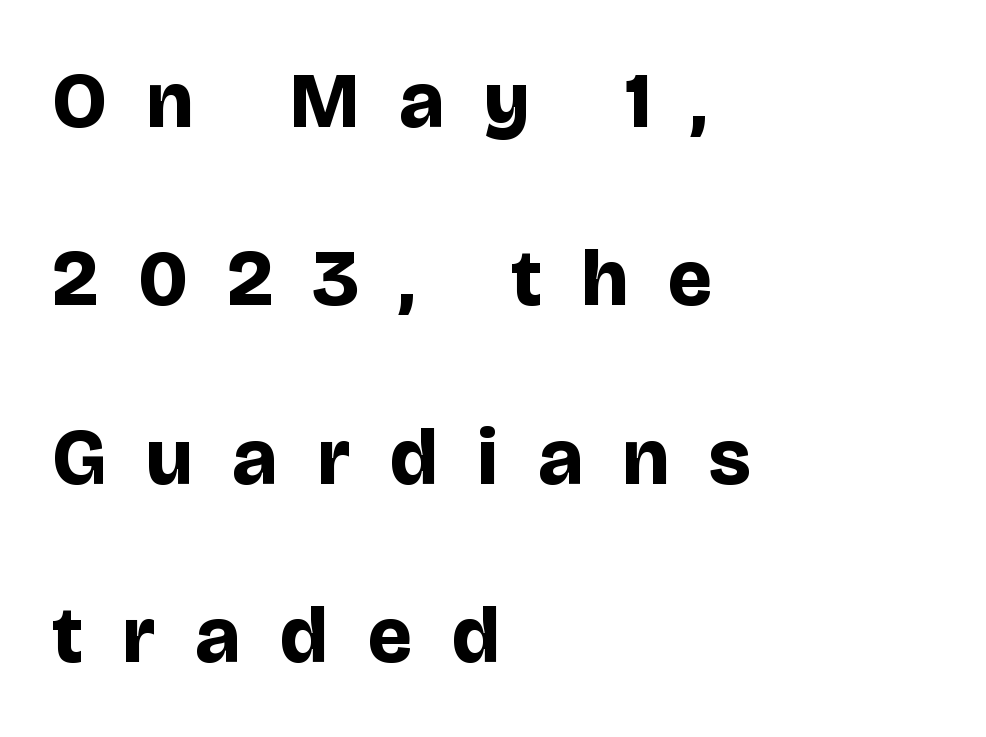
{"serif": "no", "italic": "no", "bold": "yes", "weight": "bold", "width": "normal", "stroke_contrast": "low", "x_height": "large", "monospaced": "no", "underline": "no", "align": "left", "line_spacing": "loose", "line_spacing_ratio": 2.23, "letter_spacing": "wide", "letter_spacing_em": 0.5, "glyph_px": 80}
